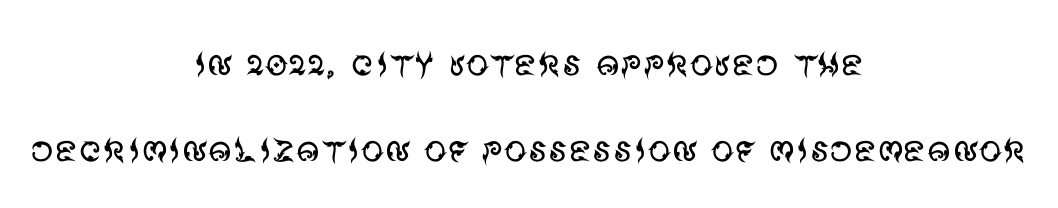
{"serif": "no", "italic": "no", "bold": "no", "weight": "regular", "width": "normal", "stroke_contrast": "medium", "x_height": "large", "monospaced": "no", "underline": "no", "align": "center", "line_spacing_ratio": 1.88, "letter_spacing": "normal", "letter_spacing_em": 0.0, "glyph_px": 46}
